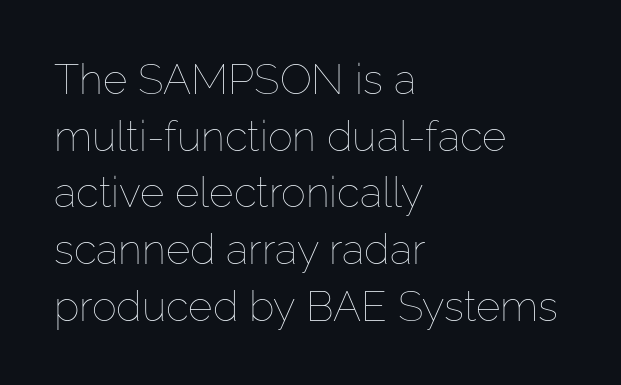
The image shows 42 px thin type, upright; set left-aligned, normal line spacing (1.35x), normal letter spacing, not underlined; low stroke contrast and a medium x-height.
